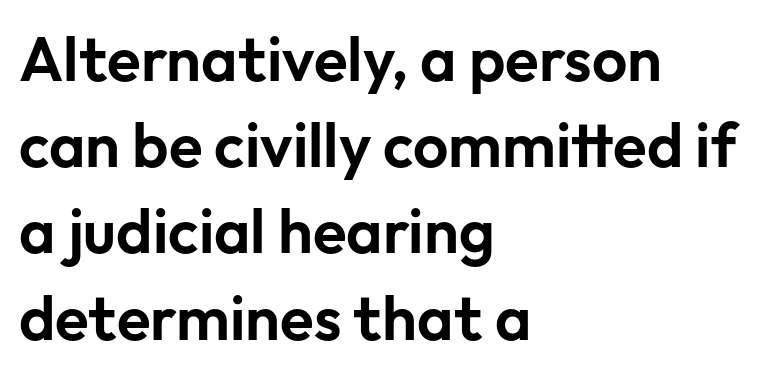
{"serif": "no", "italic": "no", "width": "normal", "stroke_contrast": "low", "x_height": "medium", "monospaced": "no", "underline": "no", "align": "left", "line_spacing": "normal", "line_spacing_ratio": 1.39, "letter_spacing": "normal", "letter_spacing_em": 0.0, "glyph_px": 62}
